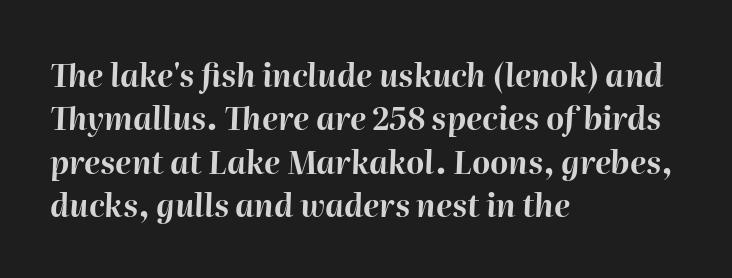
The axis of the letterforms is tilted away from vertical. This sample is left-justified, so line endings fall wherever the words run out. Compared with an ordinary text face, these strokes are far heavier — a full bold. The line-height multiplier appears to be the usual default.
